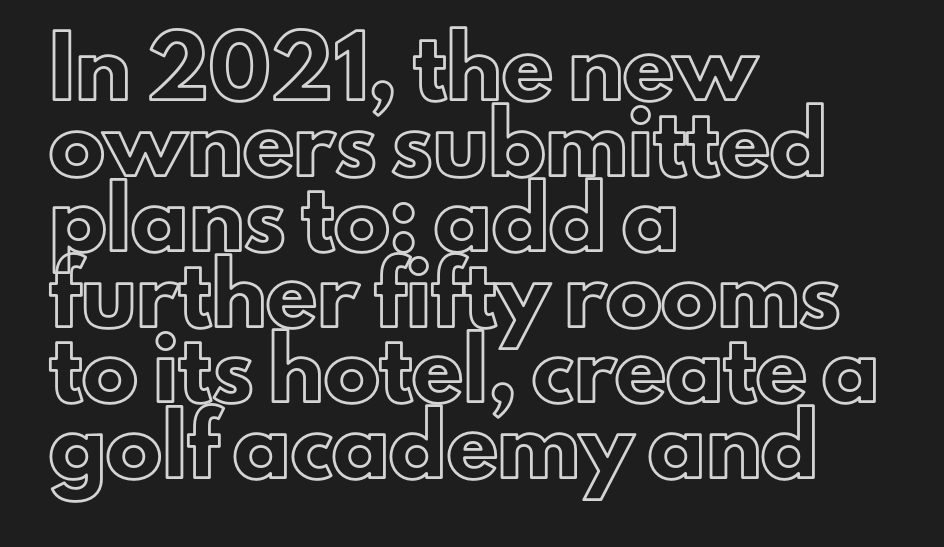
The image shows 56 px text type, upright; set left-aligned, normal line spacing (1.35x), normal letter spacing, not underlined; a small x-height.
